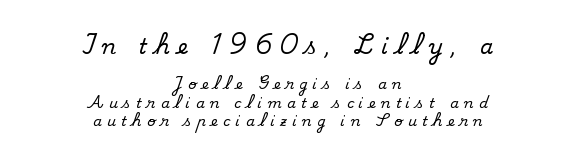
The image shows 21 px text type; set centered, normal line spacing (1.34x), unusually wide letter spacing (+0.39 em), not underlined; the first (top) block is 1.5x larger.
